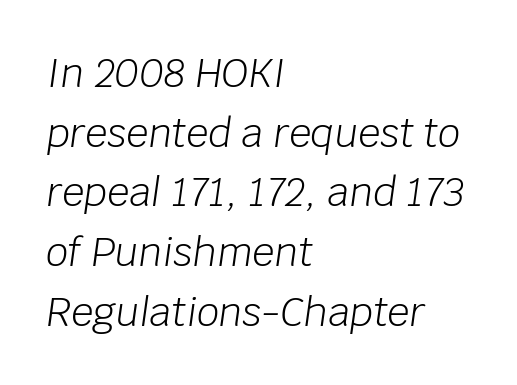
Q: Is the text bold? A: No.
Q: Is the text italic (slanted)? A: Yes, it leans right by about 8 degrees.
Q: Is the text underlined? A: No.
Q: How is the paragraph aligned? A: Left-aligned.
Q: Is the spacing between letters normal or unusually wide? A: Normal.
Q: Is the spacing between lines tight, normal or loose? A: Normal.
Q: Width (condensed, normal, or wide)? A: Normal.
Q: Stroke contrast? A: Low.
Q: x-height? A: Large.
Q: Monospaced? A: No.
